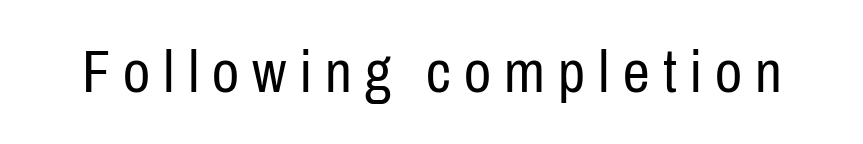
{"serif": "no", "italic": "no", "bold": "no", "weight": "regular", "width": "condensed", "stroke_contrast": "low", "x_height": "medium", "monospaced": "no", "underline": "no", "letter_spacing": "wide", "letter_spacing_em": 0.22, "glyph_px": 60}
